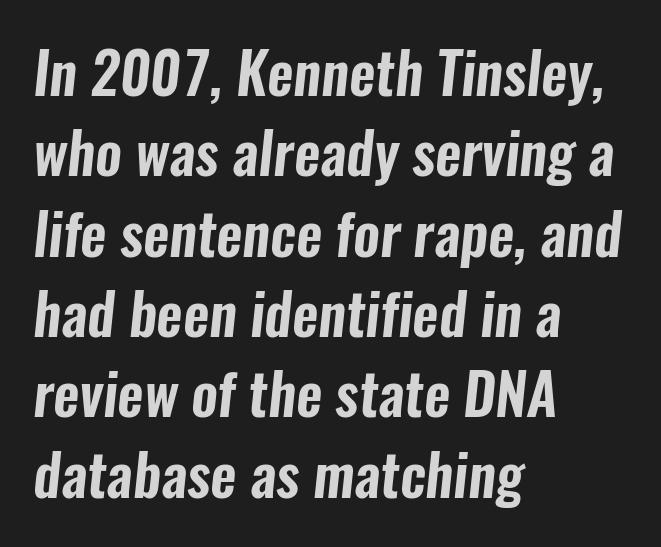
{"serif": "no", "width": "condensed", "stroke_contrast": "low", "x_height": "medium", "monospaced": "no", "underline": "no", "align": "left", "line_spacing": "normal", "line_spacing_ratio": 1.41, "letter_spacing": "normal", "letter_spacing_em": 0.0, "glyph_px": 57}
